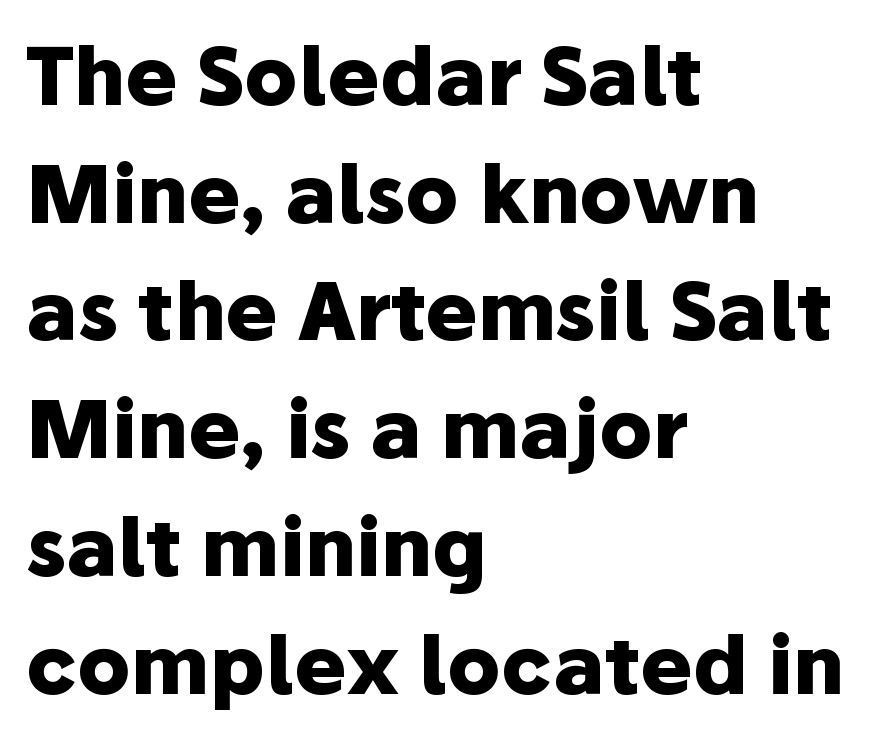
The image shows 79 px heavy sans-serif type, upright; set left-aligned, normal line spacing (1.49x), normal letter spacing, not underlined; low stroke contrast and a medium x-height.
